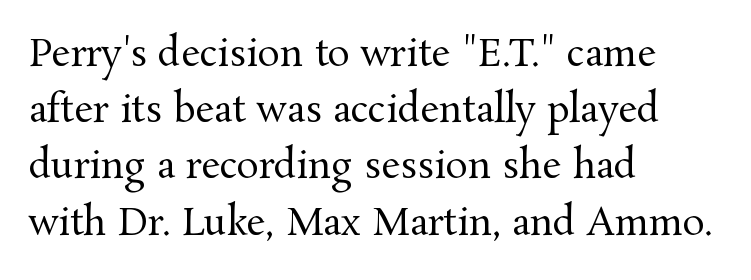
The image shows 37 px regular-weight serif type, upright; set left-aligned, normal line spacing (1.52x), normal letter spacing, not underlined; medium stroke contrast and a medium x-height.
